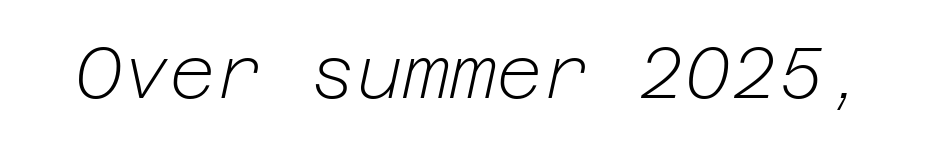
The image shows 72 px light type, italic (leaning right); set normal letter spacing, not underlined; low stroke contrast and a medium x-height.
